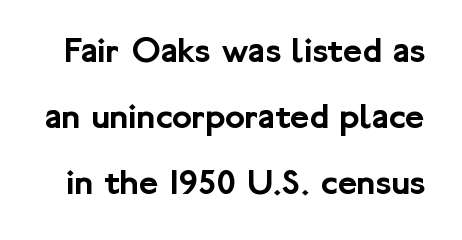
The image shows 37 px sans-serif type, upright; set line spacing 1.78x, normal letter spacing, not underlined; low stroke contrast and a medium x-height.
